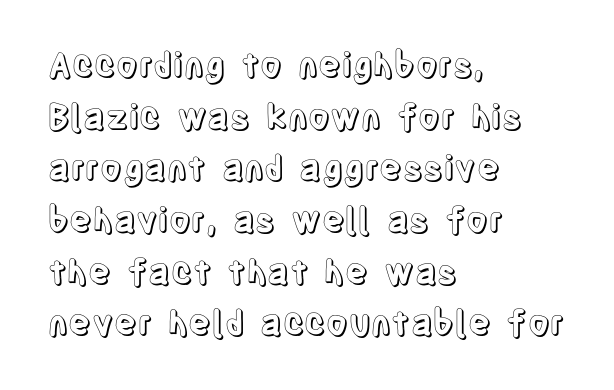
The image shows 34 px condensed type, upright; set left-aligned, normal line spacing (1.52x), normal letter spacing, not underlined; a large x-height.
